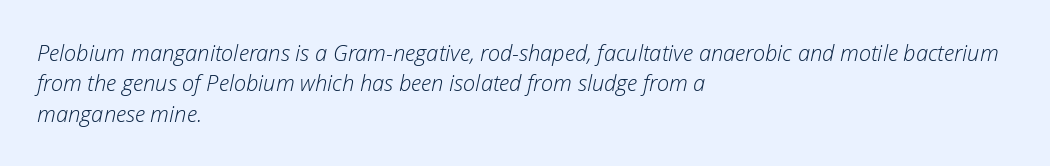
Look at the tracking — it's just the regular setting, nothing added. This reads as an unemphasized weight, regular at the heaviest. This rendering uses left alignment, leaving the right contour irregular. Posture: slanted. Any mark beneath the type? The region is blank. Horizontal bands of white between lines are of average thickness.
